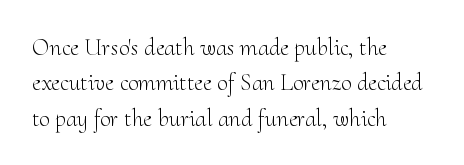
Q: Is the text bold? A: No.
Q: Is the text italic (slanted)? A: No, it is upright.
Q: Is the text underlined? A: No.
Q: How is the paragraph aligned? A: Left-aligned.
Q: Is the spacing between letters normal or unusually wide? A: Normal.
Q: Is the spacing between lines tight, normal or loose? A: Normal.
